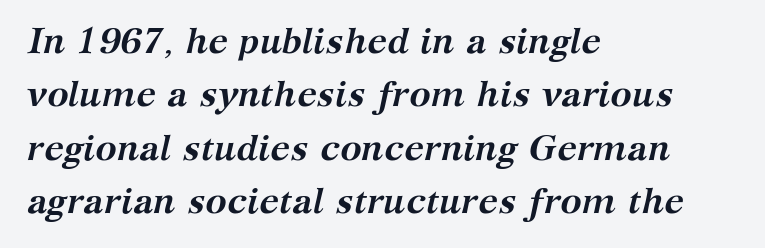
The image shows 36 px semibold serif type, italic (leaning right); set left-aligned, normal line spacing (1.48x), normal letter spacing, not underlined; medium stroke contrast and a medium x-height.
